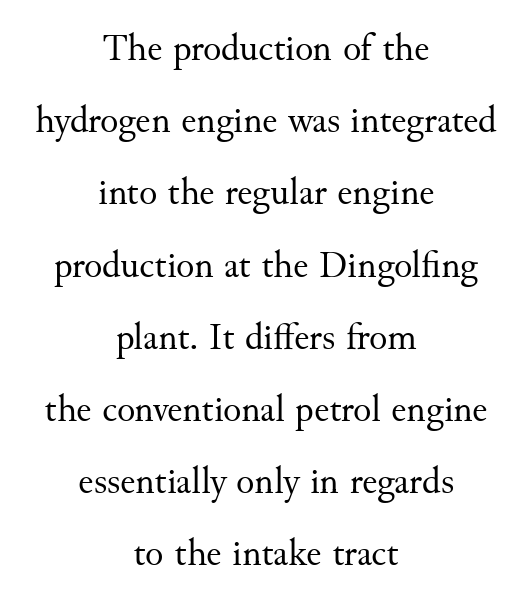
Descenders are the only things crossing below the line. Every row of glyphs is offset so its center matches the block's center. The letterforms sit shoulder to shoulder at normal distance. Airy leading. These lines are rendered in a variable-pitch font.
